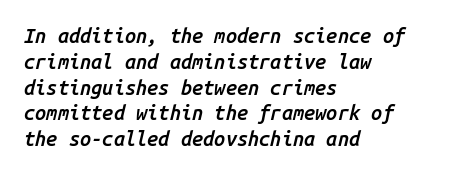
Q: Is the text bold? A: Semi-bold.
Q: Is the text italic (slanted)? A: Yes, it leans right by about 14 degrees.
Q: Is the text underlined? A: No.
Q: How is the paragraph aligned? A: Left-aligned.
Q: Is the spacing between letters normal or unusually wide? A: Normal.
Q: Is the spacing between lines tight, normal or loose? A: Normal.
